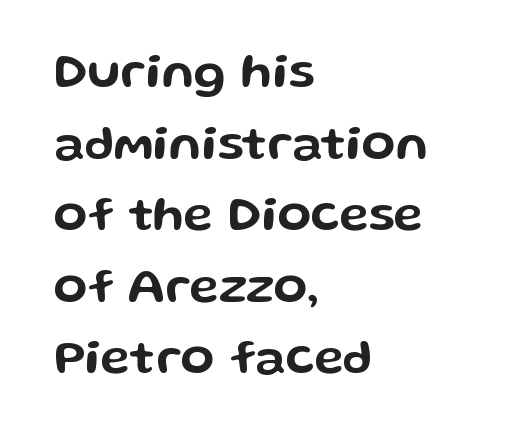
Q: Is the text italic (slanted)? A: No, it is upright.
Q: Is the typeface a serif or a sans-serif typeface? A: Sans-serif.
Q: Is the text underlined? A: No.
Q: How is the paragraph aligned? A: Left-aligned.
Q: Is the spacing between letters normal or unusually wide? A: Normal.
Q: Is the spacing between lines tight, normal or loose? A: Normal.
Q: Width (condensed, normal, or wide)? A: Wide.
Q: Stroke contrast? A: Low.
Q: x-height? A: Medium.
Q: Monospaced? A: No.
